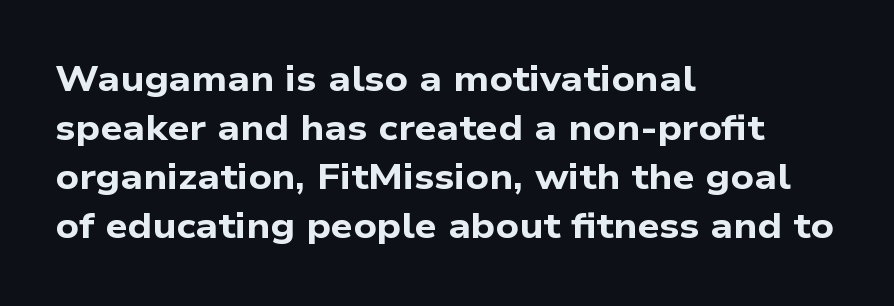
Baseline-to-baseline distance is the conventional proportion of letter height. Spacing between characters is what you'd get straight out of the box. In CSS terms this would be text-align: left. Stroke terminals: plain, sans-serif. The letters are bold, with thick, heavy strokes.
